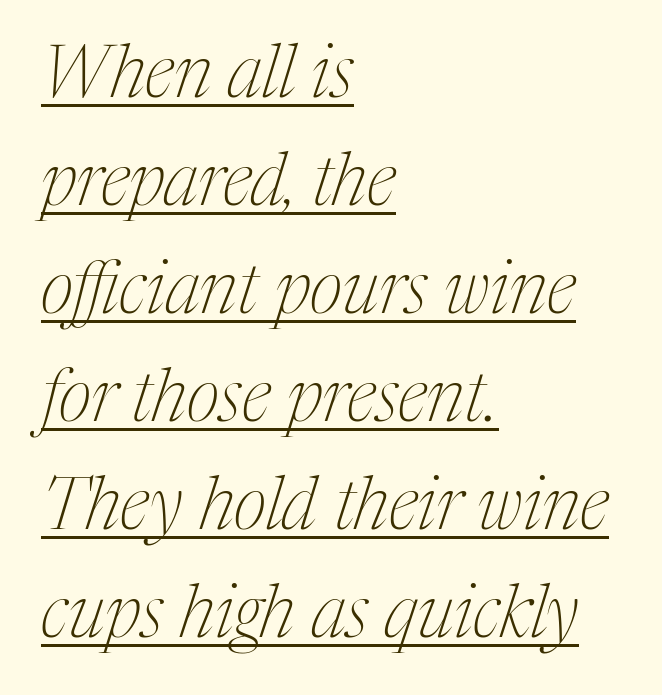
This rendering leaves character spacing at its baseline value. The typeface has the unassuming heft of standard copy or less. To sum up the face: it has serifs. This sample uses an oblique cut, with every glyph tilted off the vertical. This sample has the flowing, uneven cadence of proportional lettering.
